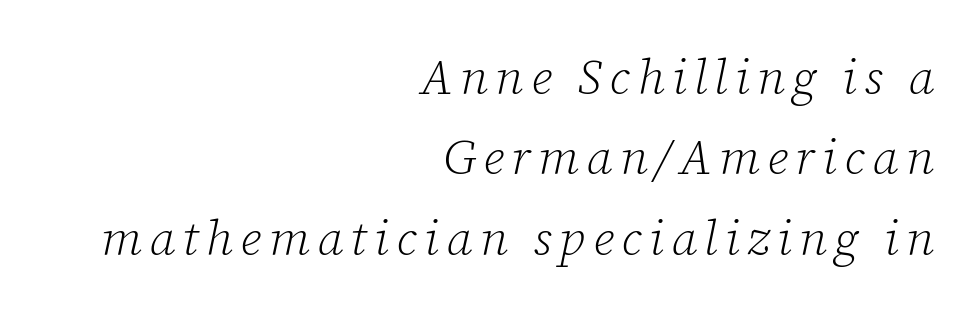
{"serif": "yes", "italic": "yes", "lean": "right", "slant_degrees": 12, "bold": "no", "weight": "light", "width": "normal", "stroke_contrast": "low", "x_height": "medium", "monospaced": "no", "underline": "no", "align": "right", "line_spacing": "normal", "line_spacing_ratio": 1.64, "glyph_px": 49}
